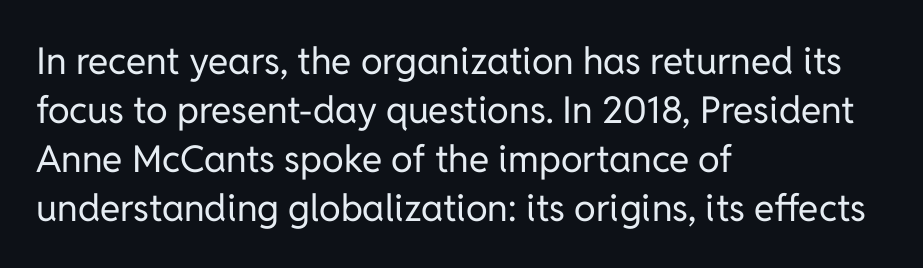
Q: Is the text bold? A: No.
Q: Is the text italic (slanted)? A: No, it is upright.
Q: Is the typeface a serif or a sans-serif typeface? A: Sans-serif.
Q: Is the text underlined? A: No.
Q: How is the paragraph aligned? A: Left-aligned.
Q: Is the spacing between letters normal or unusually wide? A: Normal.
Q: Is the spacing between lines tight, normal or loose? A: Normal.
Q: Width (condensed, normal, or wide)? A: Normal.
Q: Stroke contrast? A: Low.
Q: x-height? A: Medium.
Q: Monospaced? A: No.
